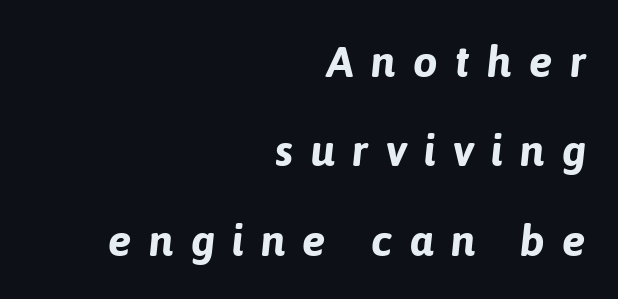
The image shows 44 px bold type, italic (leaning right); set right-aligned, loose line spacing (2.03x), unusually wide letter spacing (+0.39 em), not underlined; low stroke contrast and a medium x-height.
